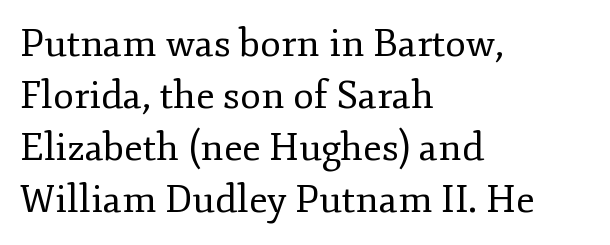
The image shows 38 px regular-weight serif type, upright; set left-aligned, normal line spacing (1.37x), normal letter spacing, not underlined; low stroke contrast and a small x-height.
